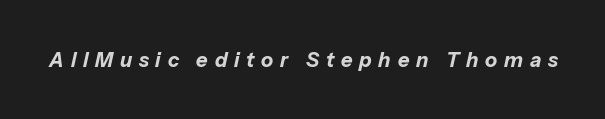
The image shows 20 px bold type, italic (leaning right); set unusually wide letter spacing (+0.34 em), not underlined.
